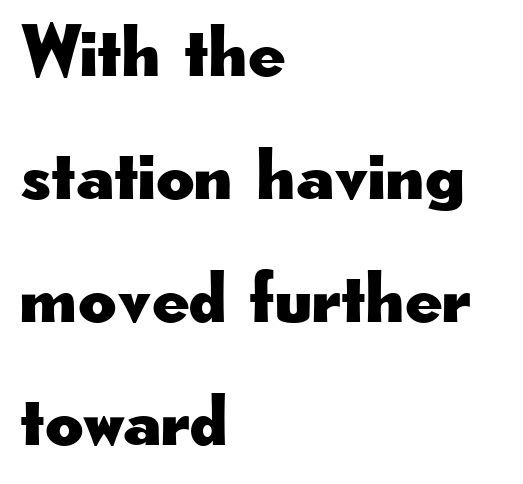
The image shows 74 px wide sans-serif type, upright; set left-aligned, normal line spacing (1.66x), normal letter spacing, not underlined; low stroke contrast and a small x-height.
